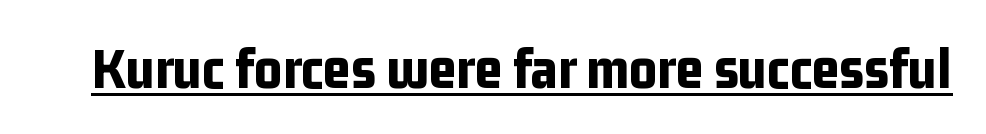
Q: Is the text bold? A: Yes.
Q: Is the text italic (slanted)? A: No, it is upright.
Q: Is the typeface a serif or a sans-serif typeface? A: Sans-serif.
Q: Is the text underlined? A: Yes.
Q: Is the spacing between letters normal or unusually wide? A: Normal.
Q: Width (condensed, normal, or wide)? A: Condensed.
Q: Stroke contrast? A: Low.
Q: x-height? A: Medium.
Q: Monospaced? A: No.
